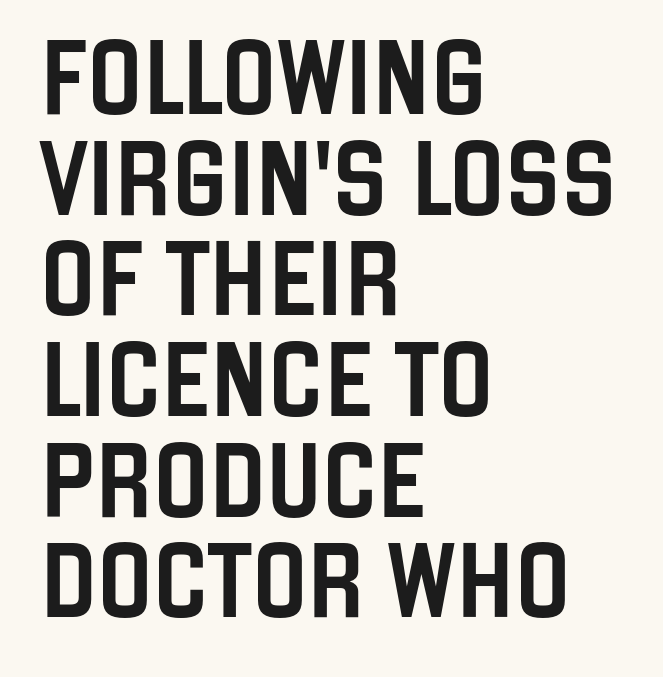
{"serif": "no", "italic": "no", "width": "condensed", "stroke_contrast": "low", "x_height": "large", "monospaced": "no", "underline": "no", "align": "left", "line_spacing": "normal", "line_spacing_ratio": 1.36, "letter_spacing": "normal", "letter_spacing_em": 0.0, "glyph_px": 74}
